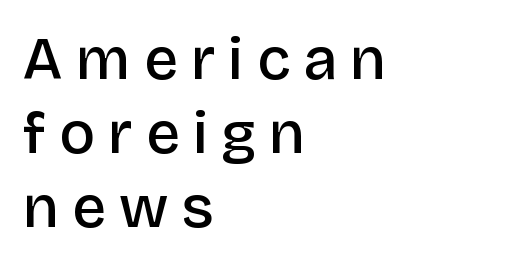
{"serif": "no", "italic": "no", "bold": "semi", "weight": "semibold", "width": "normal", "stroke_contrast": "low", "x_height": "large", "monospaced": "no", "underline": "no", "align": "left", "line_spacing_ratio": 1.23, "letter_spacing": "wide", "letter_spacing_em": 0.22, "glyph_px": 60}
